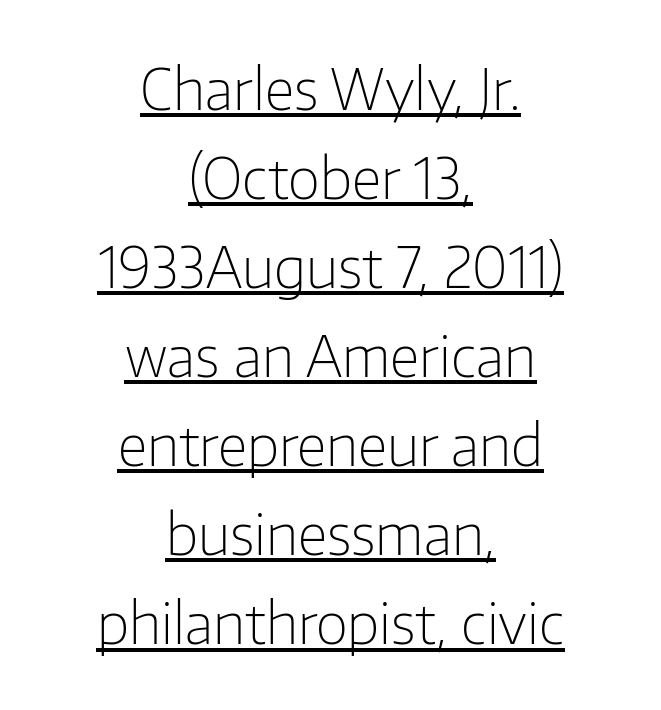
Q: Is the text bold? A: No.
Q: Is the text italic (slanted)? A: No, it is upright.
Q: Is the typeface a serif or a sans-serif typeface? A: Sans-serif.
Q: Is the text underlined? A: Yes.
Q: How is the paragraph aligned? A: Centered.
Q: Is the spacing between letters normal or unusually wide? A: Normal.
Q: Is the spacing between lines tight, normal or loose? A: Normal.
Q: Width (condensed, normal, or wide)? A: Normal.
Q: Stroke contrast? A: Low.
Q: x-height? A: Medium.
Q: Monospaced? A: No.
